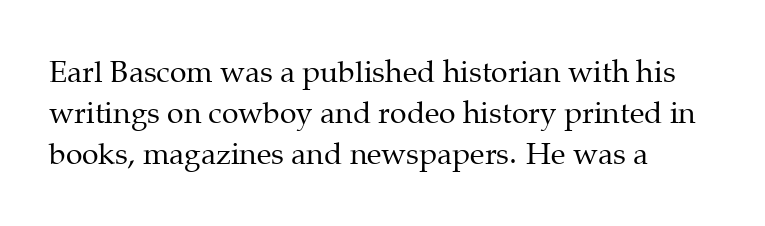
The image shows 30 px regular-weight serif type, upright; set left-aligned, normal line spacing (1.36x), normal letter spacing, not underlined; medium stroke contrast and a medium x-height.
